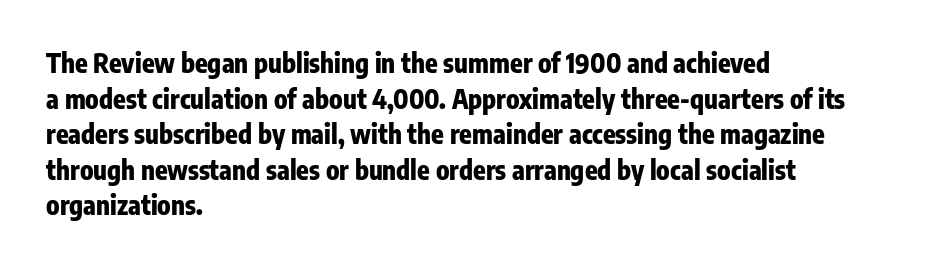
Descenders are the only things crossing below the line. Weight: bold. The tracking reads as untouched default to a designer's eye. A typesetter would mark this as roman, not italic.
